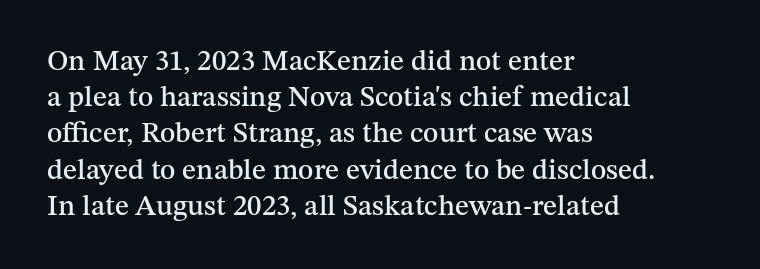
Proportional: the letters do not fall into vertical columns. Serifs: yes, visible at the terminals of the letterforms. The lettering holds an erect, upright posture throughout. The setting favours the left margin, as ordinary paragraphs usually do. What's the leading like? Ordinary, nothing unusual.
